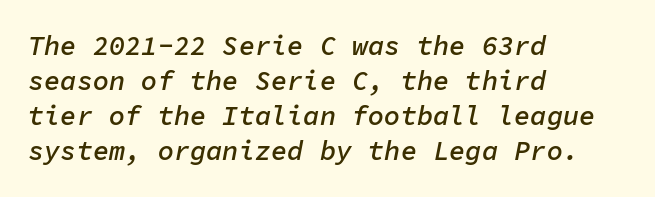
Q: Is the text bold? A: Semi-bold.
Q: Is the text italic (slanted)? A: Yes, it leans right by about 11 degrees.
Q: Is the text underlined? A: No.
Q: How is the paragraph aligned? A: Left-aligned.
Q: Is the spacing between letters normal or unusually wide? A: Normal.
Q: Is the spacing between lines tight, normal or loose? A: Normal.
